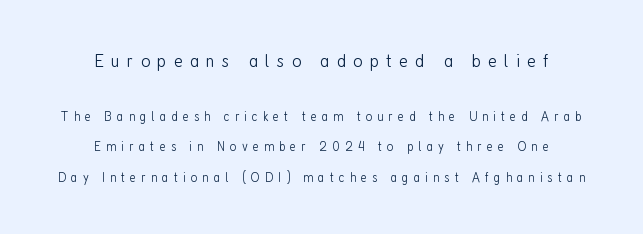
{"italic": "no", "bold": "no", "underline": "no", "align": "center", "line_spacing": "loose", "line_spacing_ratio": 2.19, "letter_spacing": "wide", "letter_spacing_em": 0.36, "larger_block": "first", "size_ratio": 1.43, "glyph_px": 20}
